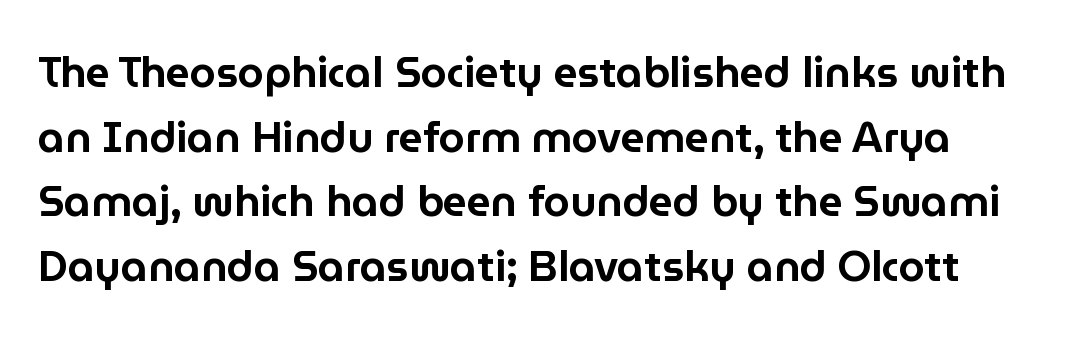
Q: Is the text italic (slanted)? A: No, it is upright.
Q: Is the typeface a serif or a sans-serif typeface? A: Sans-serif.
Q: Is the text underlined? A: No.
Q: Is the spacing between letters normal or unusually wide? A: Normal.
Q: Is the spacing between lines tight, normal or loose? A: Normal.
Q: Width (condensed, normal, or wide)? A: Normal.
Q: Stroke contrast? A: Low.
Q: x-height? A: Medium.
Q: Monospaced? A: No.
